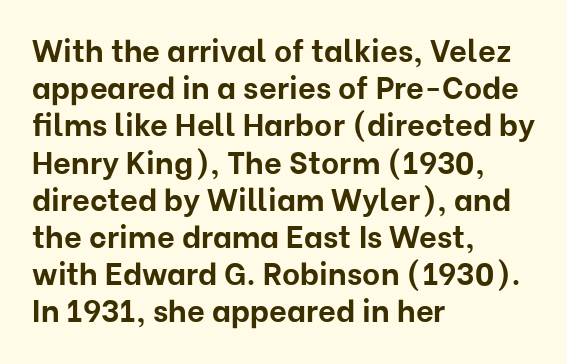
This sample has the flowing, uneven cadence of proportional lettering. Summary of weight: heavy, a full bold. The passage shown is typeset with a sans-serif family. The glyphs are unaccompanied by any horizontal stroke below them.
